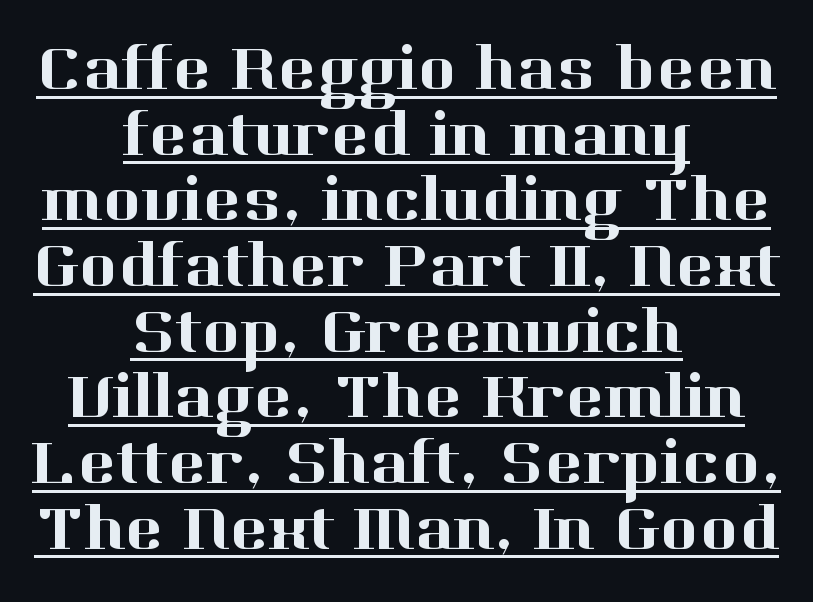
Glance below the letters and you will spot a drawn line. You could not count columns in this text — the font is proportionally spaced. The letters carry serifs — small finishing strokes at the ends of their stems. The letters stand straight up with perfectly vertical stems.
